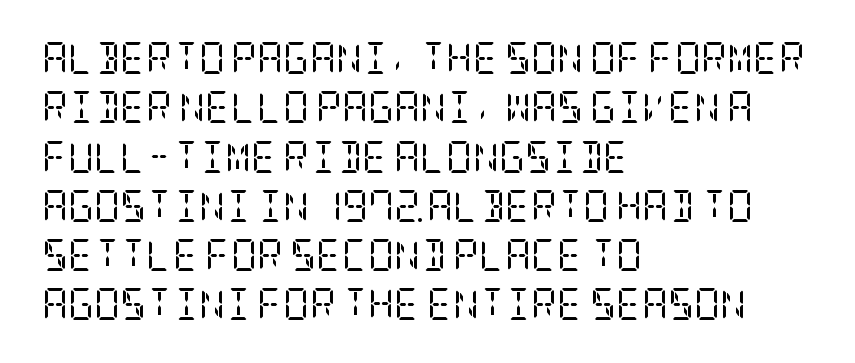
Inter-character spacing is left at the font's built-in metrics. The cut favours lightness, reaching ordinary text weight at its darkest. No word sits above an underline. Stroke terminals: seriffed. The typesetter chose a ragged-right arrangement here.
